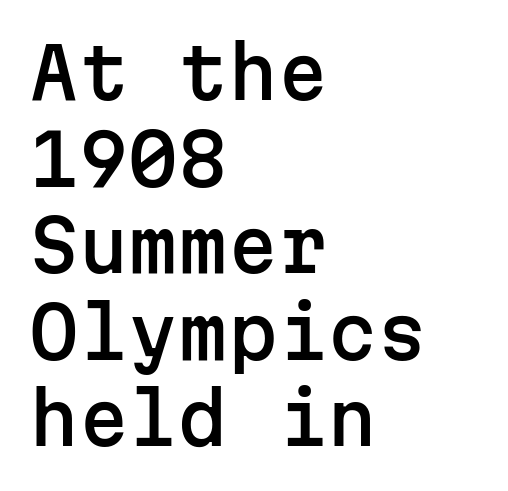
{"serif": "no", "italic": "no", "width": "normal", "stroke_contrast": "low", "x_height": "medium", "monospaced": "yes", "underline": "no", "align": "left", "line_spacing_ratio": 1.22, "letter_spacing": "normal", "letter_spacing_em": 0.0, "glyph_px": 71}
